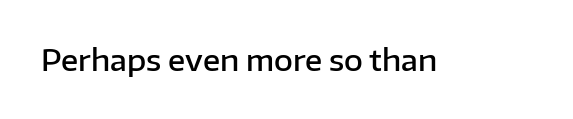
{"serif": "no", "italic": "no", "bold": "semi", "weight": "semibold", "width": "normal", "stroke_contrast": "low", "x_height": "medium", "monospaced": "no", "underline": "no", "letter_spacing": "normal", "letter_spacing_em": 0.0, "glyph_px": 29}
